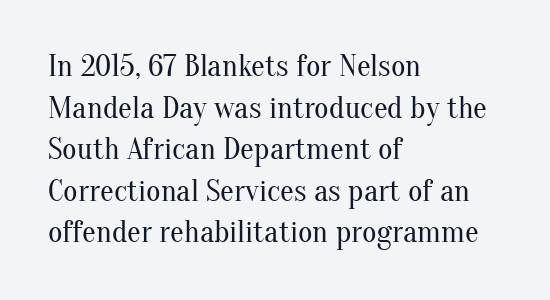
The image shows 31 px regular-weight serif type, upright; set left-aligned, normal line spacing (1.34x), normal letter spacing, not underlined; medium stroke contrast and a small x-height.
